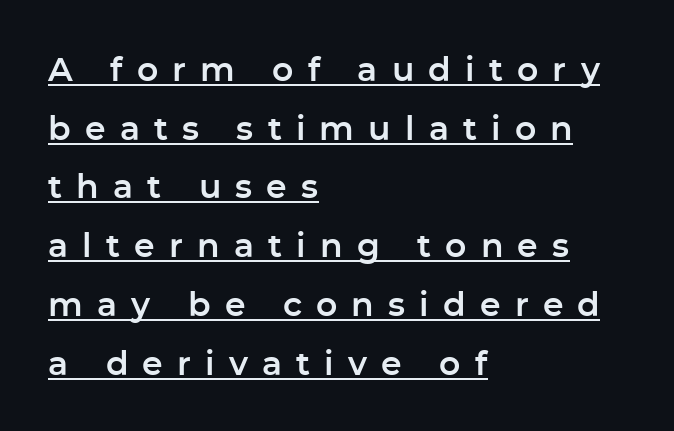
The passage shown is typeset with a sans-serif family. This sample uses expanded letter spacing, leaving extra air between glyphs. The rendered words wear a rule along their underside. Reading down the block, your eye returns to a fixed left position each line.
